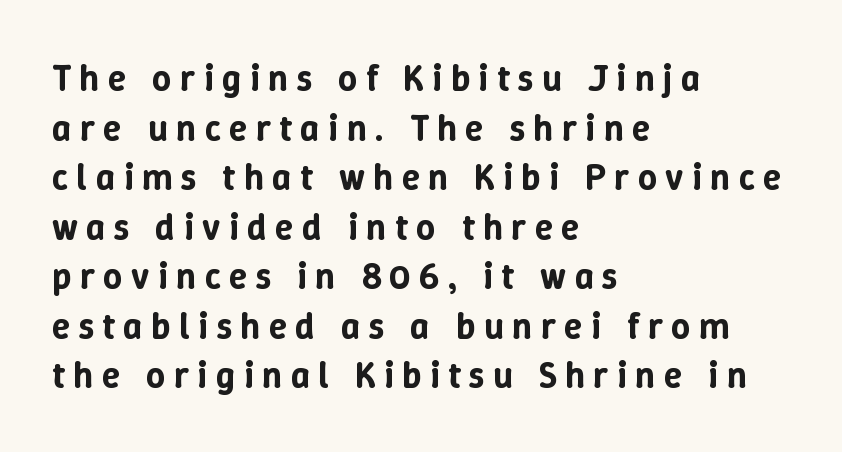
The image shows 37 px text type, upright; set left-aligned, normal line spacing (1.34x), unusually wide letter spacing (+0.23 em), not underlined; low stroke contrast and a medium x-height.
